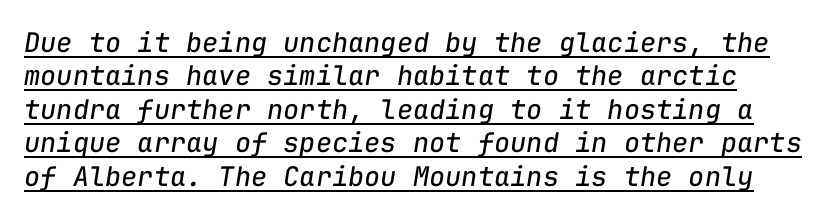
Q: Is the text bold? A: No.
Q: Is the text italic (slanted)? A: Yes, it leans right by about 9 degrees.
Q: Is the text underlined? A: Yes.
Q: Is the spacing between letters normal or unusually wide? A: Normal.
